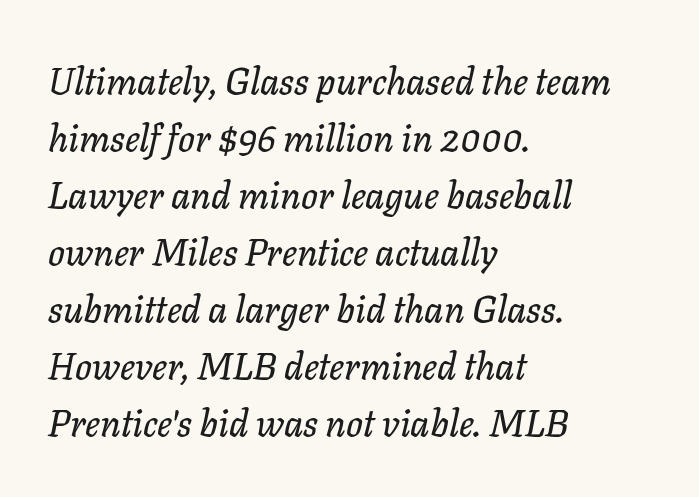
{"italic": "yes", "lean": "right", "slant_degrees": 11, "width": "normal", "stroke_contrast": "low", "x_height": "medium", "monospaced": "no", "underline": "no", "align": "left", "line_spacing": "normal", "line_spacing_ratio": 1.54, "letter_spacing": "normal", "letter_spacing_em": 0.0, "glyph_px": 37}
